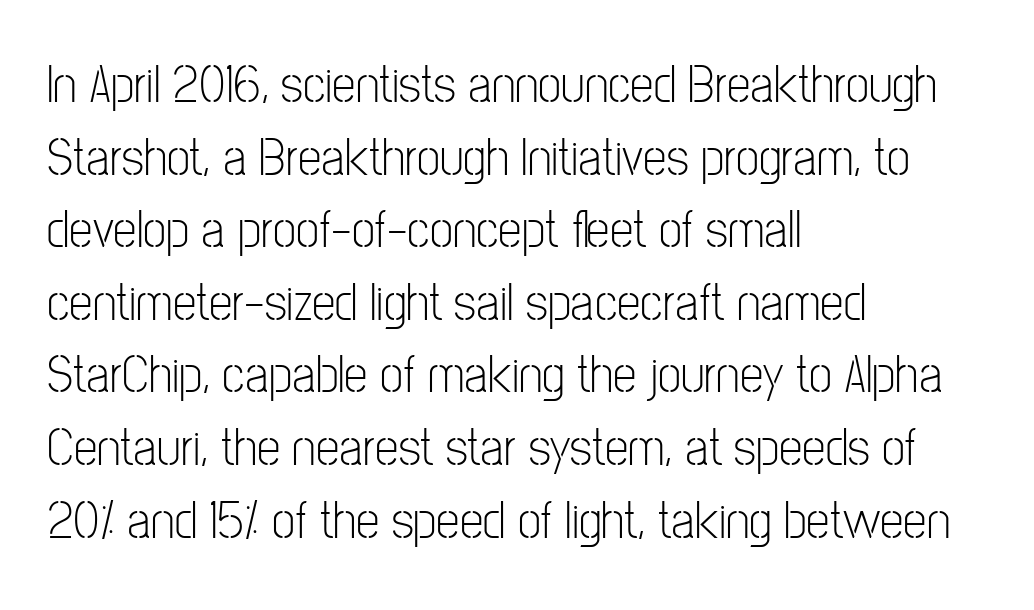
The image shows 53 px light, condensed sans-serif type, upright; set left-aligned, normal line spacing (1.37x), normal letter spacing, not underlined; low stroke contrast and a medium x-height.
